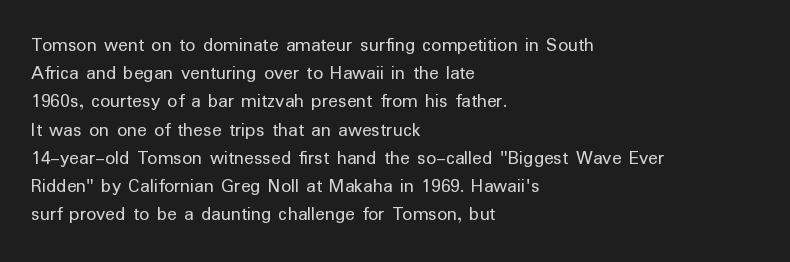
{"italic": "no", "bold": "no", "underline": "no", "align": "left", "line_spacing": "normal", "line_spacing_ratio": 1.41, "letter_spacing": "normal", "letter_spacing_em": 0.0, "glyph_px": 20}
